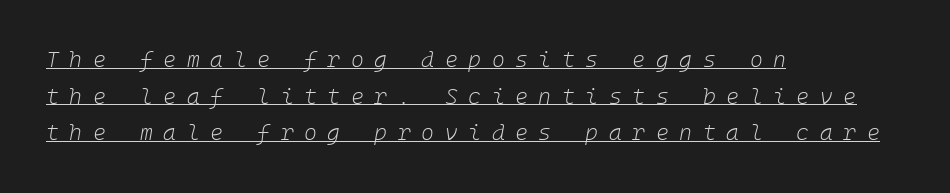
The image shows 22 px text type, italic (leaning right); set left-aligned, normal line spacing (1.66x), unusually wide letter spacing (+0.48 em), underlined.
